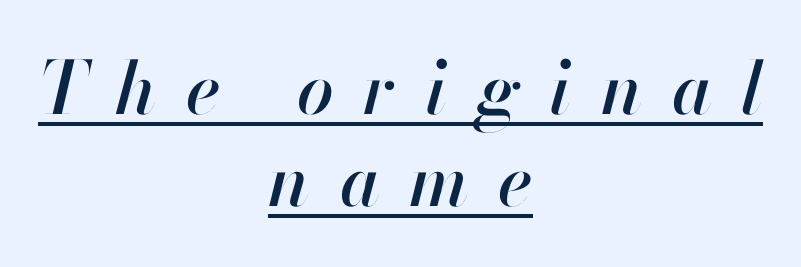
{"italic": "yes", "lean": "right", "slant_degrees": 13, "width": "normal", "stroke_contrast": "high", "x_height": "small", "monospaced": "no", "underline": "yes", "align": "center", "line_spacing": "normal", "line_spacing_ratio": 1.26, "letter_spacing": "wide", "letter_spacing_em": 0.4, "glyph_px": 73}
